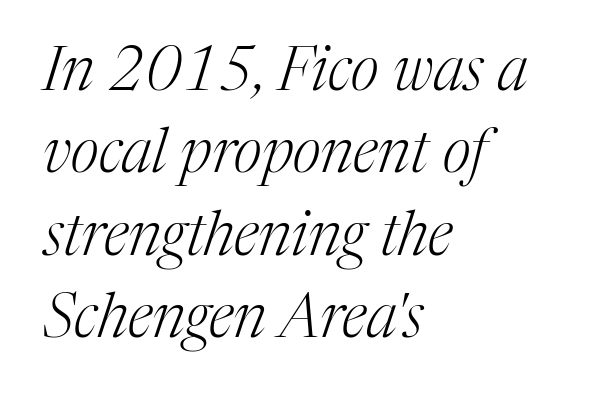
{"serif": "yes", "italic": "yes", "lean": "right", "slant_degrees": 17, "bold": "no", "weight": "light", "width": "normal", "stroke_contrast": "medium", "x_height": "medium", "monospaced": "no", "underline": "no", "align": "left", "line_spacing": "normal", "line_spacing_ratio": 1.35, "letter_spacing": "normal", "letter_spacing_em": 0.0, "glyph_px": 61}
